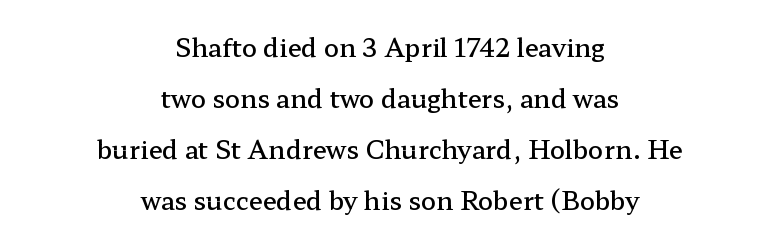
The image shows 25 px text type, upright; set centered, loose line spacing (2.04x), normal letter spacing, not underlined.
